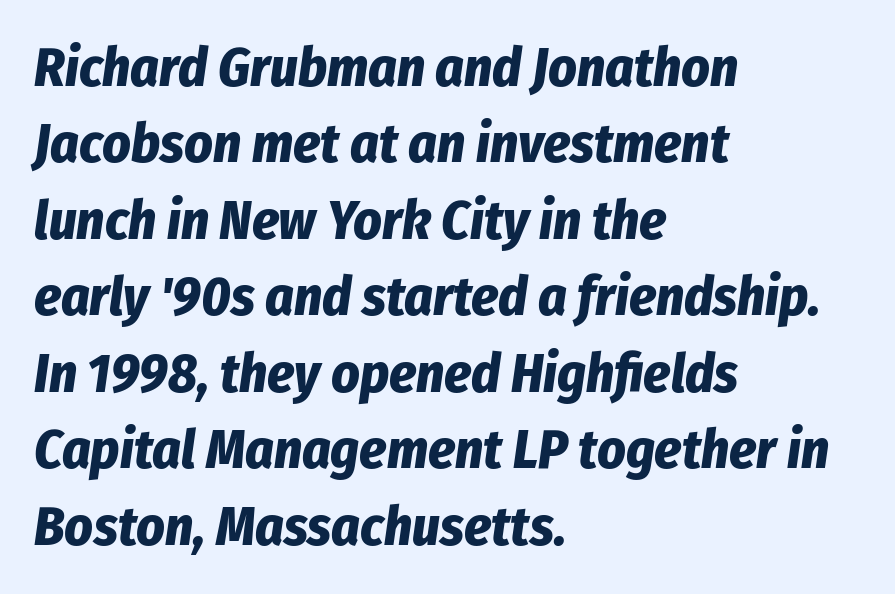
The image shows 55 px bold, condensed type, italic (leaning right); set left-aligned, normal line spacing (1.39x), normal letter spacing, not underlined; low stroke contrast and a medium x-height.
